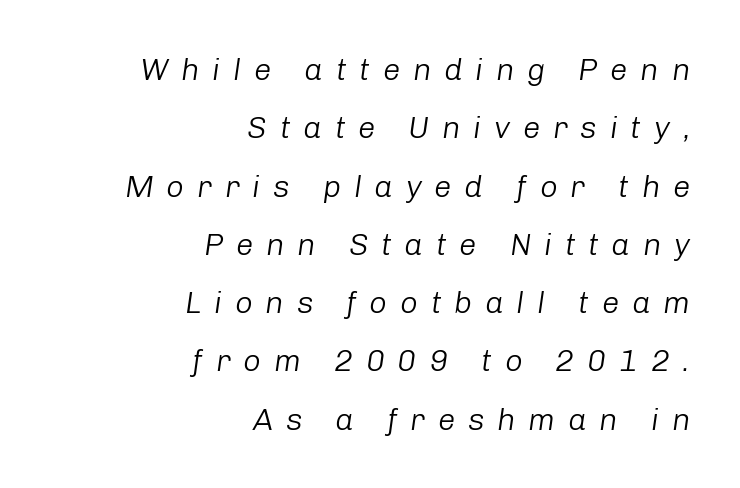
Someone cranked the tracking dial way up on this one. Characters are canted at an angle relative to the baseline's perpendicular. Is this a fixed-width face? No — the glyphs have proportional, varying widths. All the whitespace from short lines collects on the left. The cut favours lightness, reaching ordinary text weight at its darkest.
